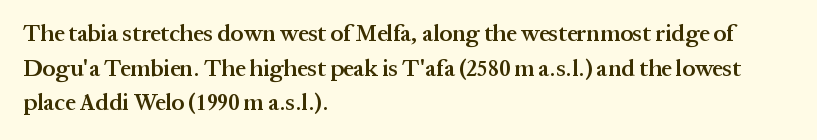
Q: Is the text bold? A: Semi-bold.
Q: Is the text italic (slanted)? A: No, it is upright.
Q: Is the text underlined? A: No.
Q: How is the paragraph aligned? A: Left-aligned.
Q: Is the spacing between letters normal or unusually wide? A: Normal.
Q: Is the spacing between lines tight, normal or loose? A: Normal.
